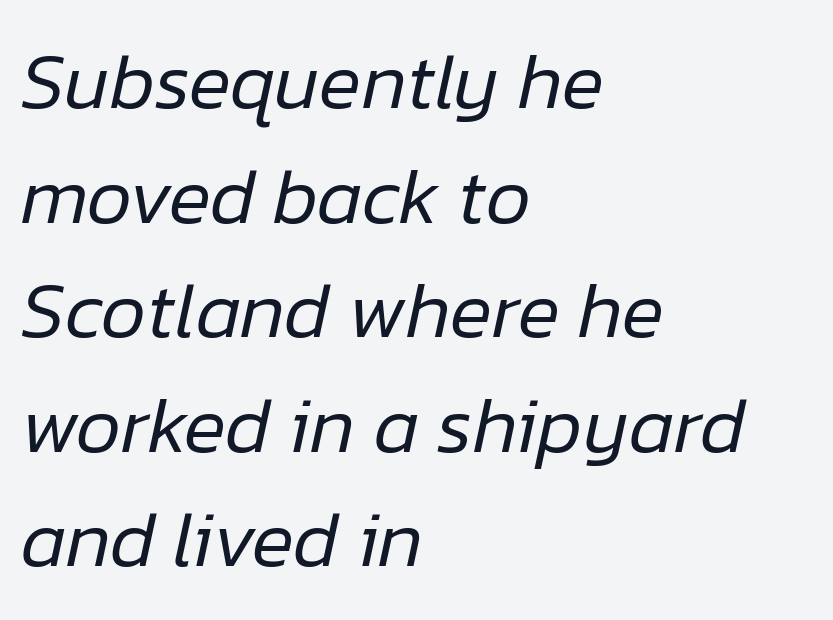
{"italic": "yes", "lean": "right", "slant_degrees": 12, "bold": "no", "weight": "regular", "width": "normal", "stroke_contrast": "low", "x_height": "medium", "monospaced": "no", "underline": "no", "align": "left", "line_spacing": "normal", "line_spacing_ratio": 1.45, "letter_spacing": "normal", "letter_spacing_em": 0.0, "glyph_px": 79}
